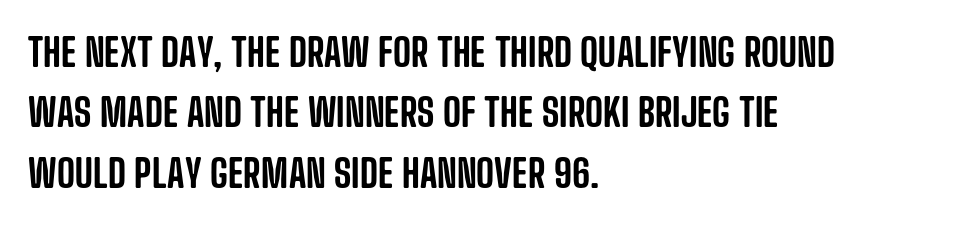
{"serif": "no", "italic": "no", "width": "condensed", "stroke_contrast": "low", "x_height": "large", "monospaced": "no", "underline": "no", "align": "left", "line_spacing": "normal", "line_spacing_ratio": 1.55, "letter_spacing": "normal", "letter_spacing_em": 0.0, "glyph_px": 39}
